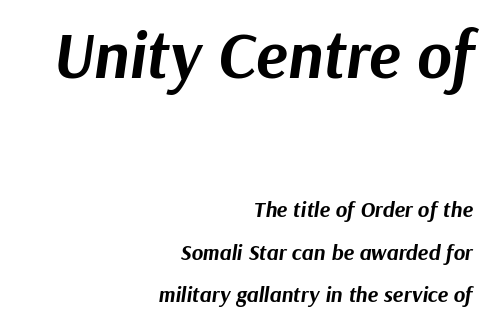
{"italic": "yes", "lean": "right", "slant_degrees": 9, "bold": "yes", "weight": "bold", "width": "normal", "stroke_contrast": "medium", "x_height": "medium", "monospaced": "no", "underline": "no", "align": "right", "line_spacing": "loose", "line_spacing_ratio": 1.93, "letter_spacing": "normal", "letter_spacing_em": 0.0, "larger_block": "first", "size_ratio": 3.0, "glyph_px": 66}
